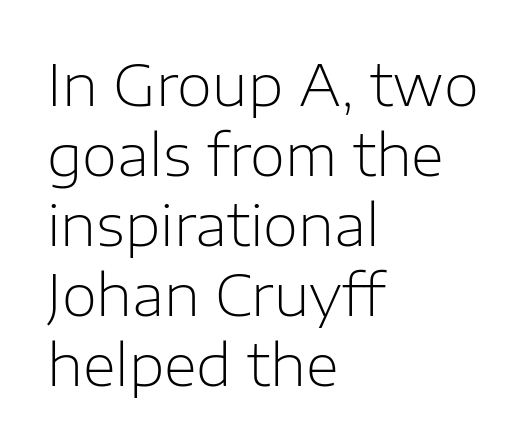
The image shows 57 px light sans-serif type, upright; set left-aligned, line spacing 1.23x, normal letter spacing, not underlined; low stroke contrast and a medium x-height.
